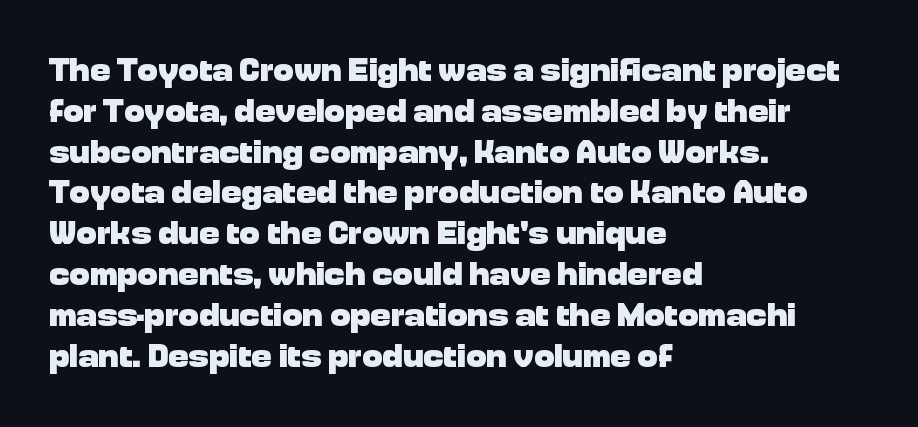
Q: Is the text bold? A: Yes.
Q: Is the text italic (slanted)? A: No, it is upright.
Q: Is the typeface a serif or a sans-serif typeface? A: Sans-serif.
Q: Is the text underlined? A: No.
Q: How is the paragraph aligned? A: Left-aligned.
Q: Is the spacing between letters normal or unusually wide? A: Normal.
Q: Width (condensed, normal, or wide)? A: Normal.
Q: Stroke contrast? A: Low.
Q: x-height? A: Medium.
Q: Monospaced? A: No.
